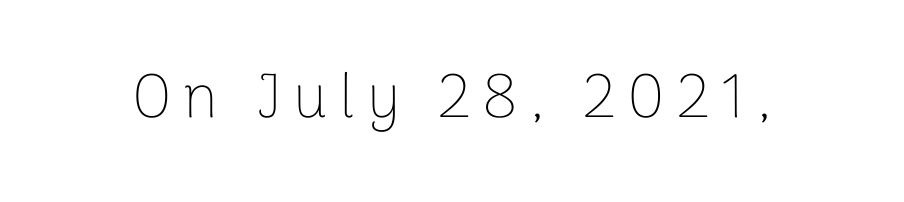
{"serif": "no", "italic": "no", "bold": "no", "weight": "thin", "width": "normal", "stroke_contrast": "low", "x_height": "medium", "monospaced": "no", "underline": "no", "glyph_px": 62}
